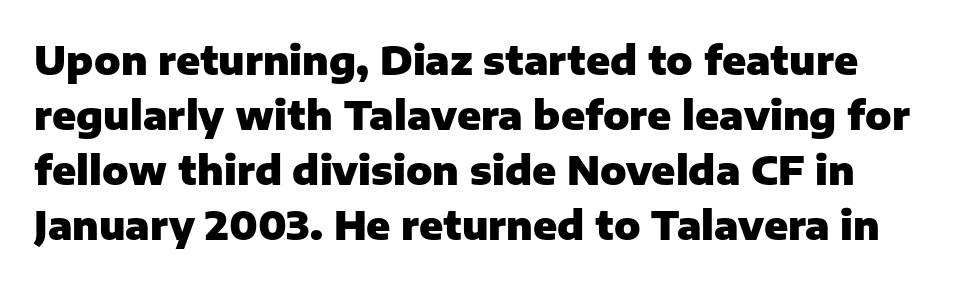
Q: Is the text bold? A: Yes.
Q: Is the text italic (slanted)? A: No, it is upright.
Q: Is the typeface a serif or a sans-serif typeface? A: Sans-serif.
Q: Is the text underlined? A: No.
Q: Is the spacing between letters normal or unusually wide? A: Normal.
Q: Is the spacing between lines tight, normal or loose? A: Normal.
Q: Width (condensed, normal, or wide)? A: Normal.
Q: Stroke contrast? A: Low.
Q: x-height? A: Medium.
Q: Monospaced? A: No.
